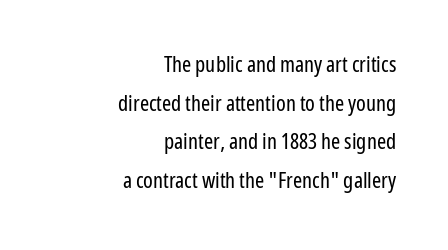
Q: Is the text bold? A: No.
Q: Is the text italic (slanted)? A: No, it is upright.
Q: Is the text underlined? A: No.
Q: How is the paragraph aligned? A: Right-aligned.
Q: Is the spacing between letters normal or unusually wide? A: Normal.
